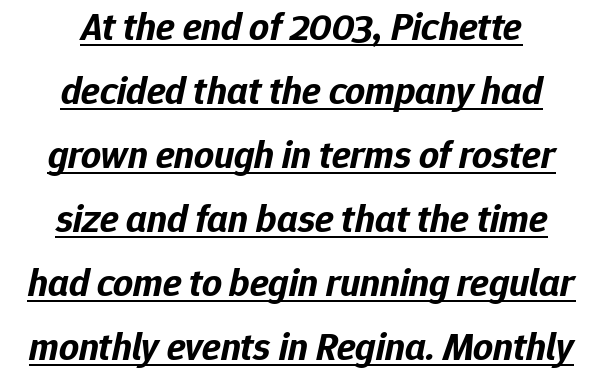
The image shows 39 px bold type, italic (leaning right); set normal line spacing (1.64x), normal letter spacing, underlined; low stroke contrast and a medium x-height.
